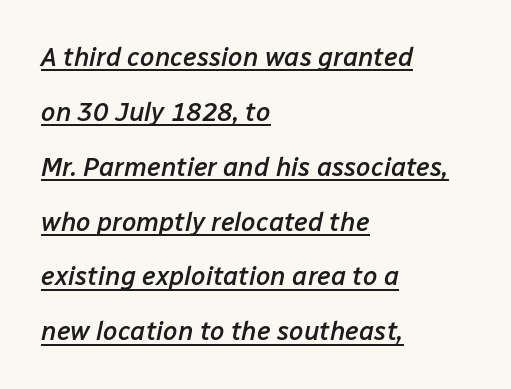
The image shows 26 px text type, italic (leaning right); set left-aligned, loose line spacing (2.11x), normal letter spacing, underlined.
